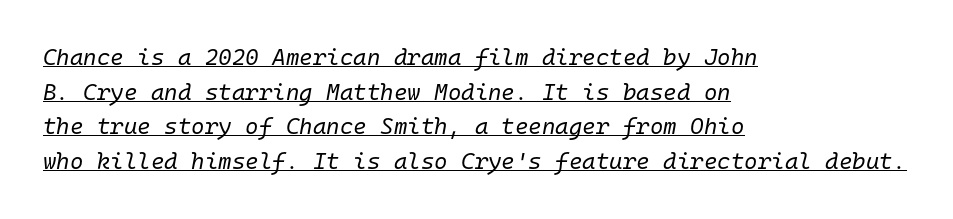
{"italic": "yes", "lean": "right", "slant_degrees": 10, "bold": "no", "underline": "yes", "align": "left", "line_spacing": "normal", "line_spacing_ratio": 1.51, "letter_spacing": "normal", "letter_spacing_em": 0.0, "glyph_px": 23}
